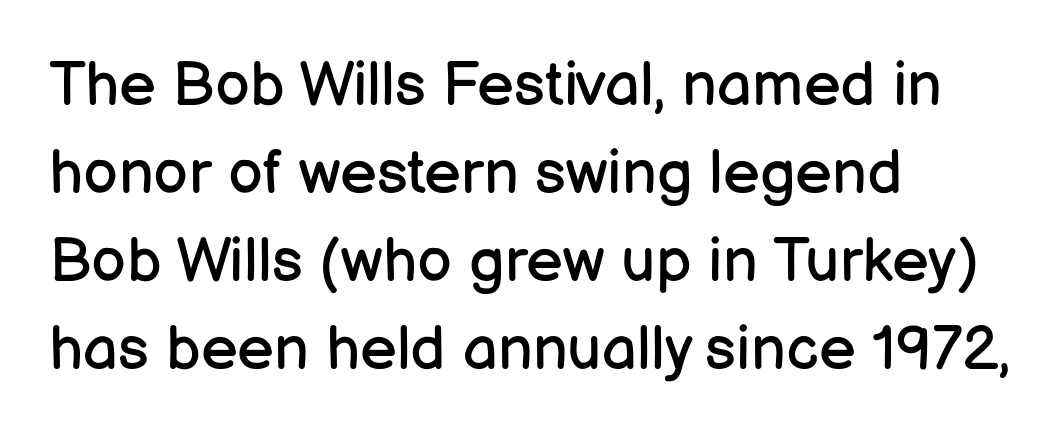
The type is set solid horizontally, with unmodified tracking. Leading: standard. You can tell it's not italic because the verticals are truly vertical. Just letters on the line, the space beneath them empty.
